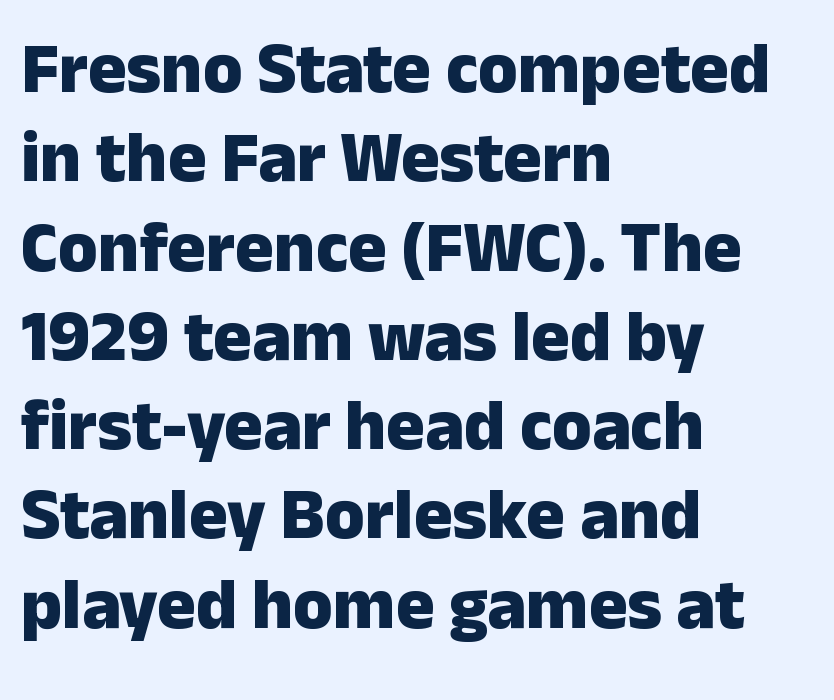
Pretty heavy lettering here — definitely bold. Letterform terminals end flat and unadorned throughout the passage. The letters advance in unequal steps, a hallmark of proportional type. These lines stack with their left ends in a neat column.
